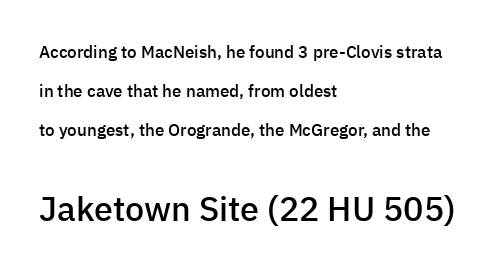
Tracking here is standard; glyphs follow each other at the usual distance. The axis of the letterforms is exactly vertical. Summary of weight: moderately heavy, a semibold. If you drew a ruler down the left edge, every line would touch it. The letters in the lower block stand taller than those in the block above. Vertically, the passage feels expansive, rows floating well apart.
